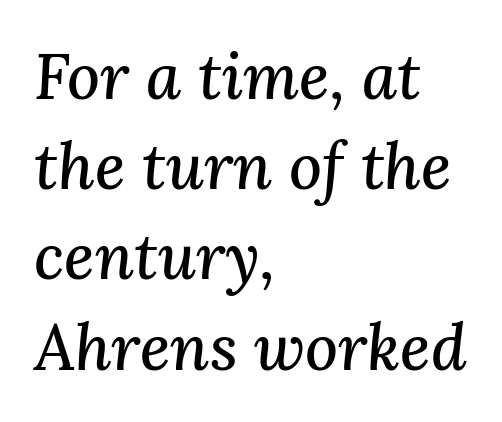
Q: Is the text italic (slanted)? A: Yes, it leans right by about 3 degrees.
Q: Is the typeface a serif or a sans-serif typeface? A: Serif.
Q: Is the text underlined? A: No.
Q: How is the paragraph aligned? A: Left-aligned.
Q: Is the spacing between letters normal or unusually wide? A: Normal.
Q: Is the spacing between lines tight, normal or loose? A: Normal.
Q: Width (condensed, normal, or wide)? A: Normal.
Q: Stroke contrast? A: Medium.
Q: x-height? A: Medium.
Q: Monospaced? A: No.
